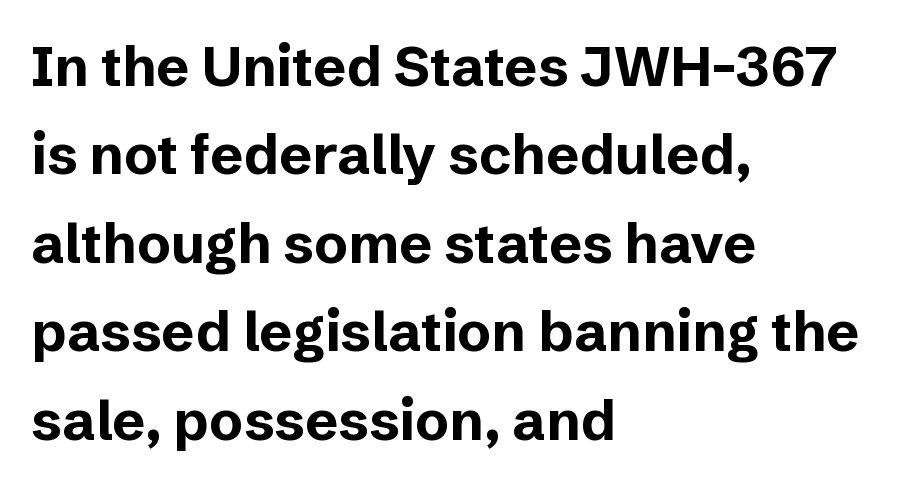
The image shows 56 px bold sans-serif type, upright; set left-aligned, normal line spacing (1.58x), normal letter spacing, not underlined; low stroke contrast and a medium x-height.
